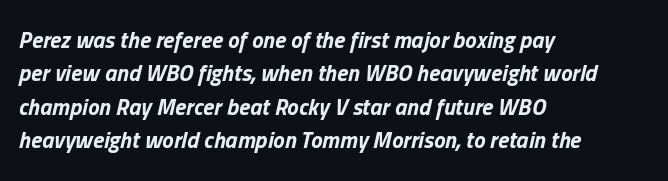
Q: Is the text bold? A: Yes.
Q: Is the text italic (slanted)? A: Yes, it leans right by about 13 degrees.
Q: Is the text underlined? A: No.
Q: How is the paragraph aligned? A: Left-aligned.
Q: Is the spacing between letters normal or unusually wide? A: Normal.
Q: Is the spacing between lines tight, normal or loose? A: Normal.
